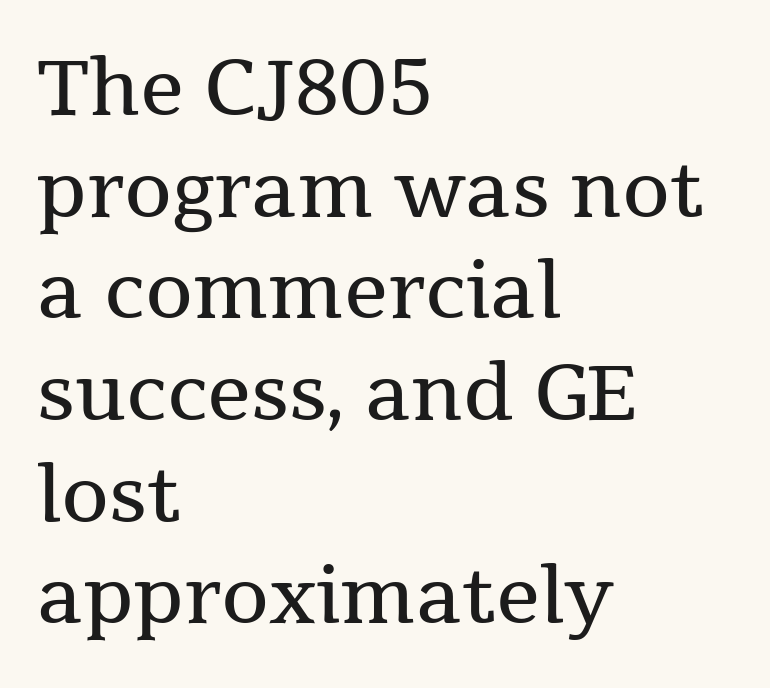
Q: Is the text bold? A: No.
Q: Is the text italic (slanted)? A: No, it is upright.
Q: Is the typeface a serif or a sans-serif typeface? A: Serif.
Q: Is the text underlined? A: No.
Q: How is the paragraph aligned? A: Left-aligned.
Q: Is the spacing between letters normal or unusually wide? A: Normal.
Q: Is the spacing between lines tight, normal or loose? A: Normal.
Q: Width (condensed, normal, or wide)? A: Normal.
Q: Stroke contrast? A: Medium.
Q: x-height? A: Medium.
Q: Monospaced? A: No.
